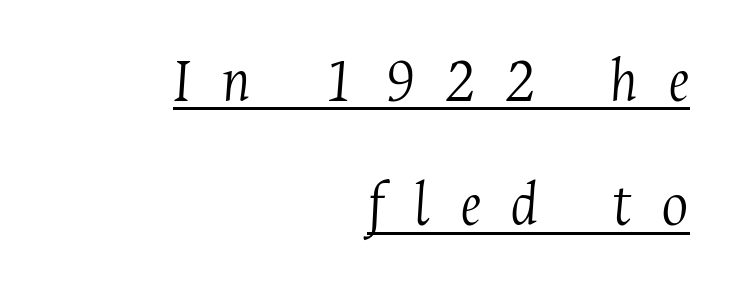
Q: Is the text bold? A: No.
Q: Is the text italic (slanted)? A: Yes, it leans right by about 4 degrees.
Q: Is the typeface a serif or a sans-serif typeface? A: Serif.
Q: Is the text underlined? A: Yes.
Q: How is the paragraph aligned? A: Right-aligned.
Q: Is the spacing between letters normal or unusually wide? A: Unusually wide.
Q: Is the spacing between lines tight, normal or loose? A: Loose.
Q: Width (condensed, normal, or wide)? A: Condensed.
Q: Stroke contrast? A: Medium.
Q: x-height? A: Medium.
Q: Monospaced? A: No.
